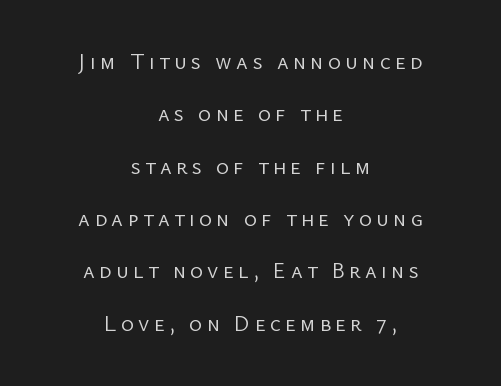
Q: Is the text bold? A: No.
Q: Is the text italic (slanted)? A: No, it is upright.
Q: Is the text underlined? A: No.
Q: How is the paragraph aligned? A: Centered.
Q: Is the spacing between letters normal or unusually wide? A: Unusually wide.
Q: Is the spacing between lines tight, normal or loose? A: Loose.
